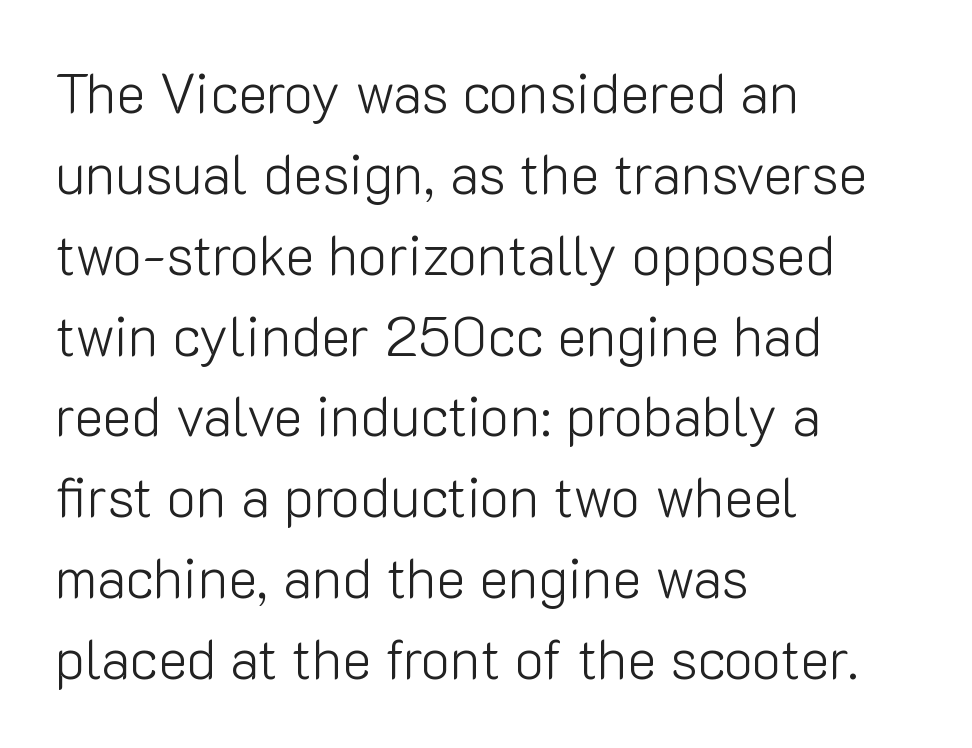
The image shows 55 px light sans-serif type, upright; set left-aligned, normal line spacing (1.47x), normal letter spacing, not underlined; low stroke contrast and a medium x-height.
